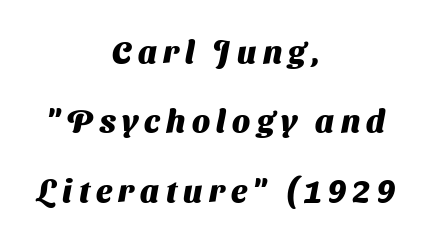
The image shows 32 px heavy sans-serif type; set centered, loose line spacing (2.17x), unusually wide letter spacing (+0.2 em), not underlined; medium stroke contrast and a medium x-height.
